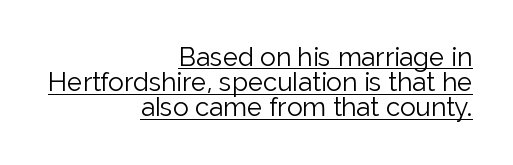
Q: Is the text bold? A: No.
Q: Is the text italic (slanted)? A: No, it is upright.
Q: Is the text underlined? A: Yes.
Q: How is the paragraph aligned? A: Right-aligned.
Q: Is the spacing between letters normal or unusually wide? A: Normal.
Q: Is the spacing between lines tight, normal or loose? A: Tight.
